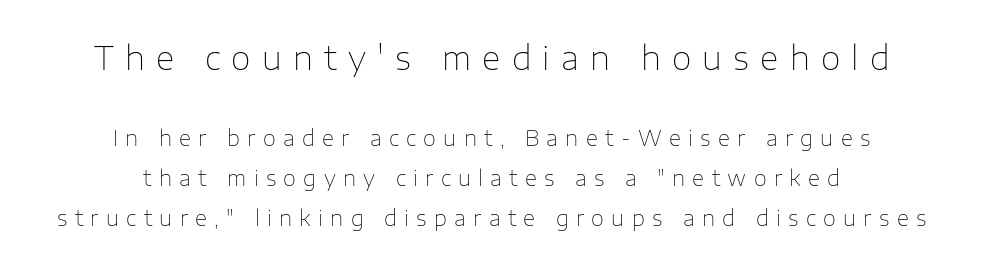
Q: Is the text bold? A: No.
Q: Is the text italic (slanted)? A: No, it is upright.
Q: Is the typeface a serif or a sans-serif typeface? A: Sans-serif.
Q: Is the text underlined? A: No.
Q: How is the paragraph aligned? A: Centered.
Q: Is the spacing between letters normal or unusually wide? A: Unusually wide.
Q: Is the spacing between lines tight, normal or loose? A: Loose.
Q: Which block of text is set in a larger size, the first (top) or the second (bottom)? A: The first (top) one.
Q: Width (condensed, normal, or wide)? A: Normal.
Q: Stroke contrast? A: Low.
Q: x-height? A: Medium.
Q: Monospaced? A: No.
